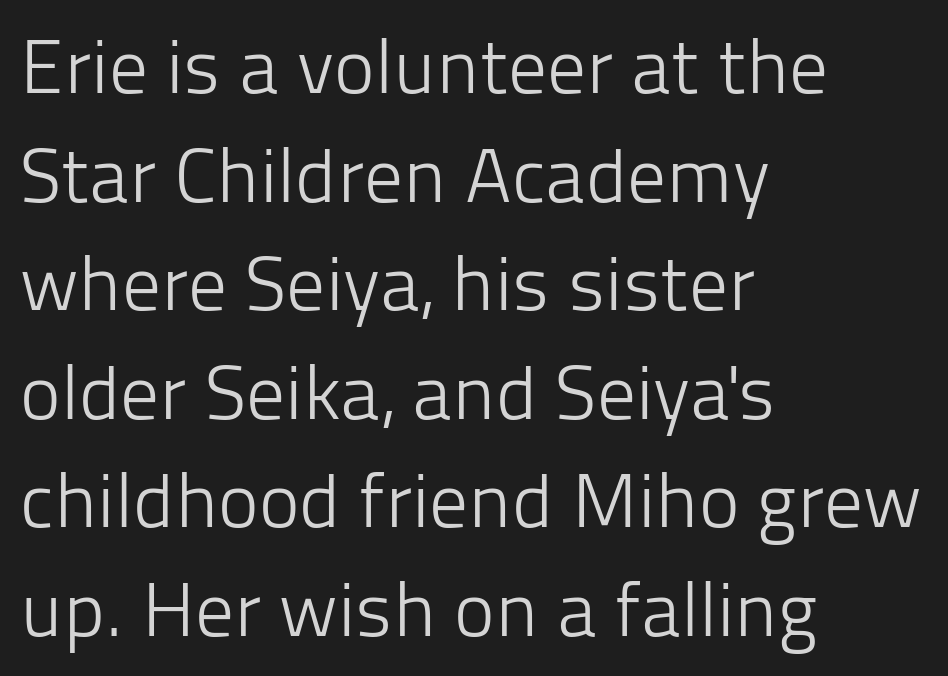
Q: Is the text bold? A: No.
Q: Is the text italic (slanted)? A: No, it is upright.
Q: Is the typeface a serif or a sans-serif typeface? A: Sans-serif.
Q: Is the text underlined? A: No.
Q: How is the paragraph aligned? A: Left-aligned.
Q: Is the spacing between letters normal or unusually wide? A: Normal.
Q: Is the spacing between lines tight, normal or loose? A: Normal.
Q: Width (condensed, normal, or wide)? A: Normal.
Q: Stroke contrast? A: Low.
Q: x-height? A: Medium.
Q: Monospaced? A: No.
